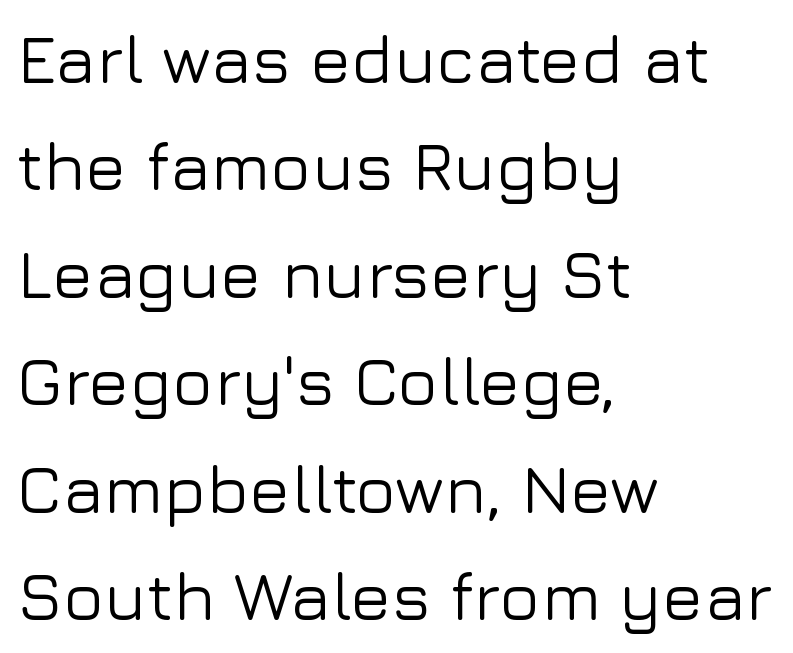
The letters advance in unequal steps, a hallmark of proportional type. Typeset ragged right — the left edge is the straight one. Note: no serifs on the glyphs. No word sits above an underline.
